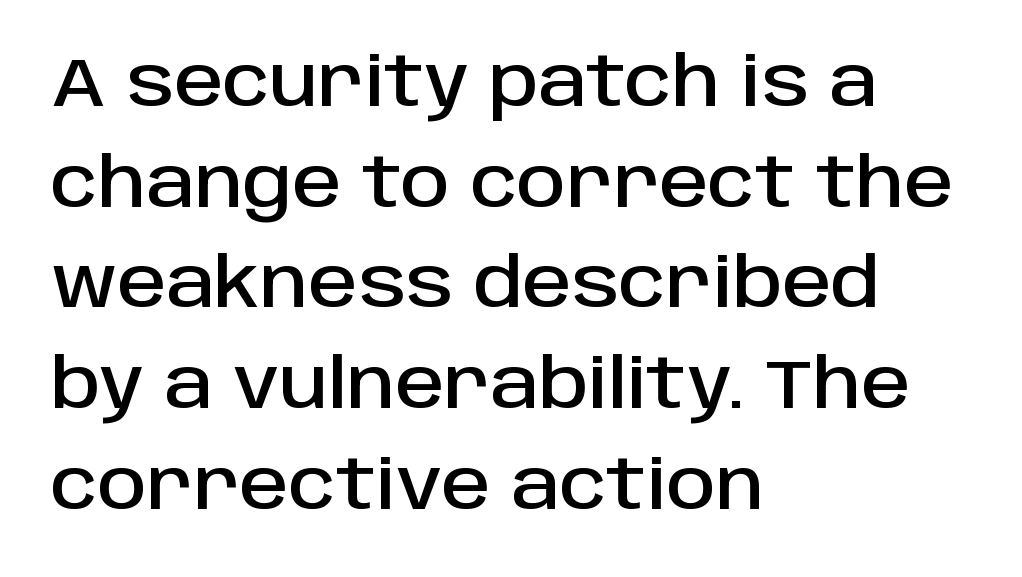
The image shows 69 px sans-serif type, upright; set left-aligned, normal line spacing (1.46x), normal letter spacing, not underlined; low stroke contrast and a large x-height.
